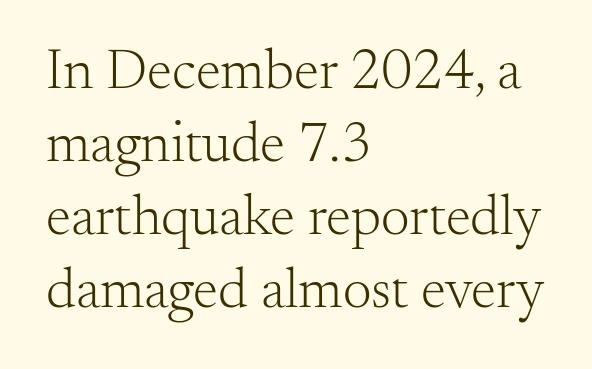
{"serif": "yes", "italic": "no", "bold": "no", "weight": "light", "width": "normal", "stroke_contrast": "medium", "x_height": "small", "monospaced": "no", "underline": "no", "align": "left", "line_spacing": "normal", "line_spacing_ratio": 1.28, "letter_spacing": "normal", "letter_spacing_em": 0.0, "glyph_px": 57}
